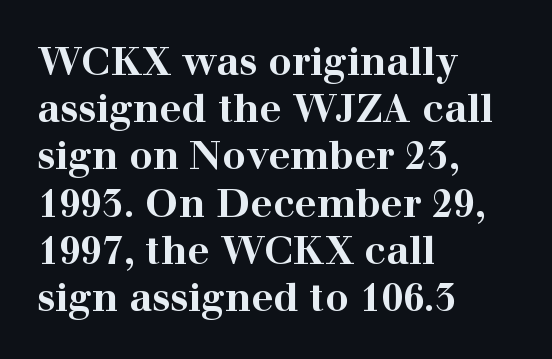
Q: Is the text bold? A: Yes.
Q: Is the text italic (slanted)? A: No, it is upright.
Q: Is the typeface a serif or a sans-serif typeface? A: Serif.
Q: Is the text underlined? A: No.
Q: How is the paragraph aligned? A: Left-aligned.
Q: Is the spacing between letters normal or unusually wide? A: Normal.
Q: Width (condensed, normal, or wide)? A: Wide.
Q: Stroke contrast? A: High.
Q: x-height? A: Medium.
Q: Monospaced? A: No.
